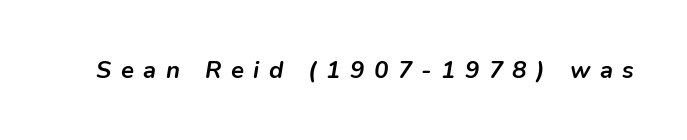
This is oblique type, the kind used for emphasis or titles. The baseline area is clear. This is heavy type, rendered in bold. The passage shown has open, widely tracked lettering throughout.
